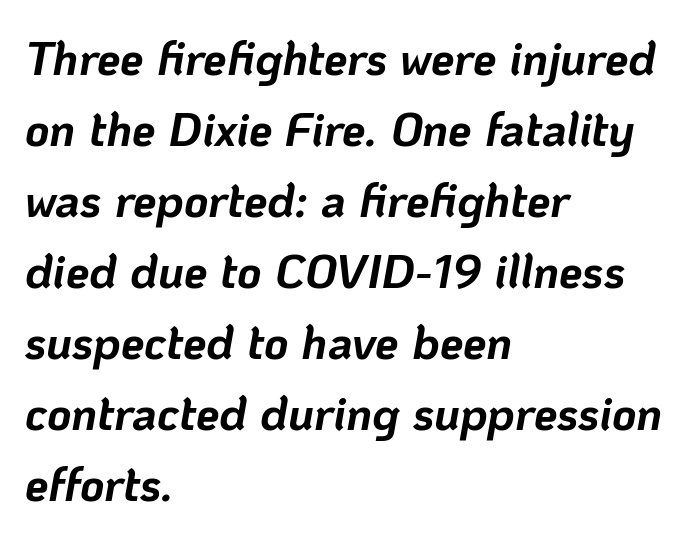
The passage shown is emphatically bold. Each letter keeps its own natural width here, so spacing adapts to shape. The passage shown leans; its letterforms are oblique. This rendering uses left alignment, leaving the right contour irregular. Tracking value appears to be zero — textbook default spacing.
